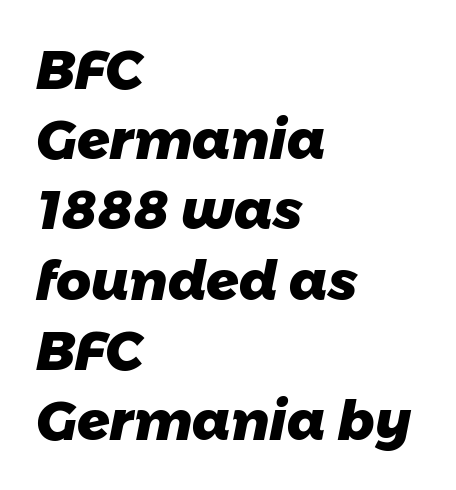
Q: Is the text bold? A: Yes.
Q: Is the typeface a serif or a sans-serif typeface? A: Sans-serif.
Q: Is the text underlined? A: No.
Q: How is the paragraph aligned? A: Left-aligned.
Q: Is the spacing between letters normal or unusually wide? A: Normal.
Q: Is the spacing between lines tight, normal or loose? A: Normal.
Q: Width (condensed, normal, or wide)? A: Normal.
Q: Stroke contrast? A: Low.
Q: x-height? A: Medium.
Q: Monospaced? A: No.
